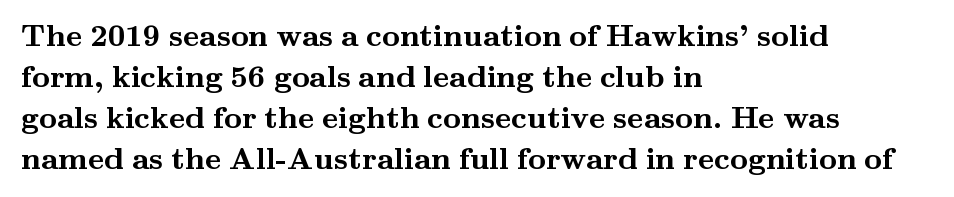
The image shows 31 px semibold, wide serif type, upright; set left-aligned, normal line spacing (1.32x), normal letter spacing, not underlined; medium stroke contrast and a small x-height.
